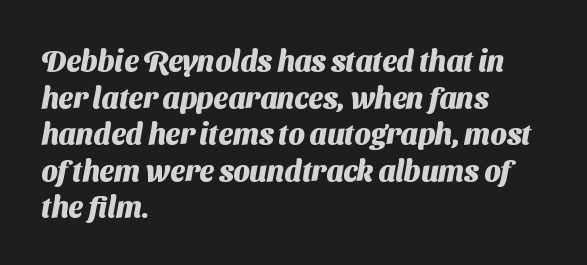
{"serif": "no", "bold": "yes", "weight": "heavy", "width": "normal", "stroke_contrast": "medium", "x_height": "medium", "monospaced": "no", "underline": "no", "align": "left", "line_spacing": "normal", "line_spacing_ratio": 1.26, "letter_spacing": "normal", "letter_spacing_em": 0.0, "glyph_px": 29}
